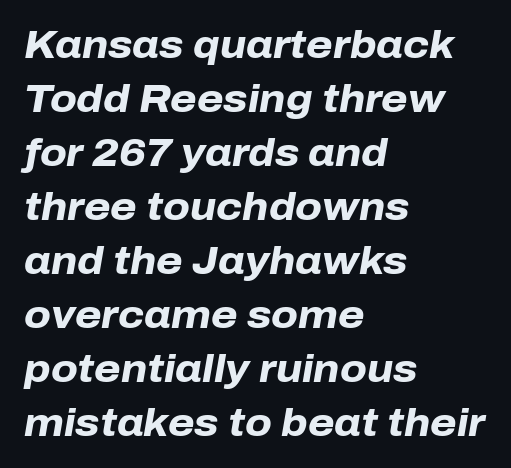
Q: Is the text bold? A: Yes.
Q: Is the text italic (slanted)? A: Yes, it leans right by about 10 degrees.
Q: Is the text underlined? A: No.
Q: How is the paragraph aligned? A: Left-aligned.
Q: Is the spacing between letters normal or unusually wide? A: Normal.
Q: Is the spacing between lines tight, normal or loose? A: Normal.
Q: Width (condensed, normal, or wide)? A: Normal.
Q: Stroke contrast? A: Low.
Q: x-height? A: Medium.
Q: Monospaced? A: No.
